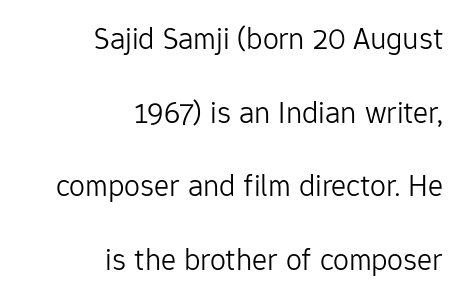
{"serif": "no", "italic": "no", "bold": "no", "weight": "light", "width": "normal", "stroke_contrast": "low", "x_height": "medium", "monospaced": "no", "underline": "no", "align": "right", "line_spacing": "loose", "line_spacing_ratio": 2.3, "letter_spacing": "normal", "letter_spacing_em": 0.0, "glyph_px": 32}
